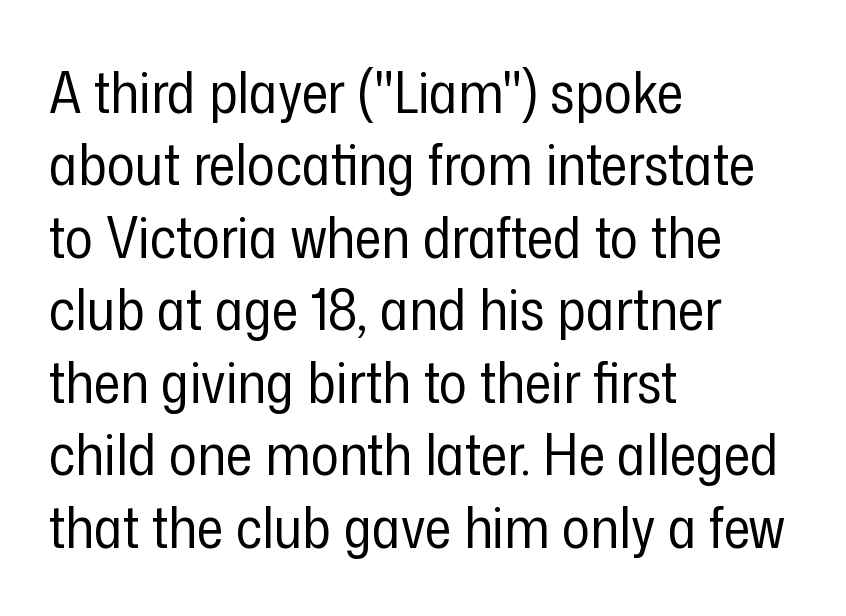
Character widths vary here, with narrow letters taking less room than wide ones. No heavy texture on the line: the type isn't bold. Interline gaps are of average width in this sample. The specimen reads as upright at a glance. The letterforms sit shoulder to shoulder at normal distance. Descenders hang freely into open space.
